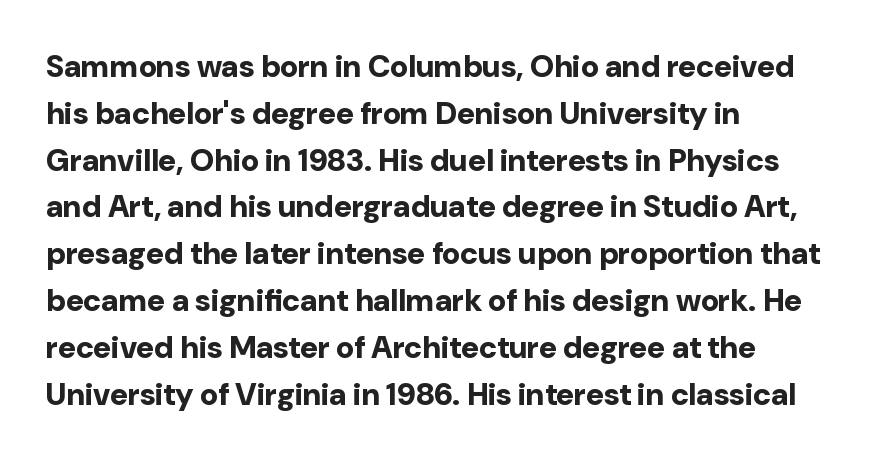
The characters look thick and weighty, a clear bold. Quick note: underline off. The text block is weighted toward the left margin, trailing off unevenly rightward. You can tell it's not italic because the verticals are truly vertical.
